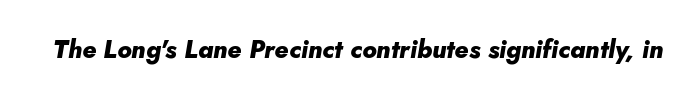
Emphasis by weight is at full strength: bold. Observe the lean: these are italic letterforms. Underlining? Definitely not there. Observe the ordinary spacing: letters are neighbours, not strangers.
